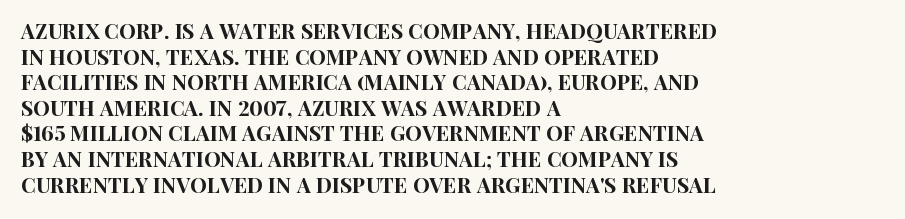
The image shows 21 px text type, upright; set left-aligned, line spacing 1.22x, normal letter spacing, not underlined.
